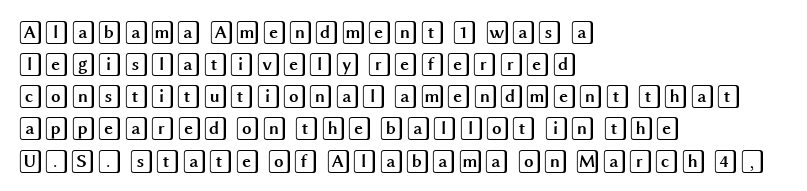
{"italic": "no", "underline": "no", "align": "left", "line_spacing": "normal", "line_spacing_ratio": 1.34, "letter_spacing": "normal", "letter_spacing_em": 0.0, "glyph_px": 24}
